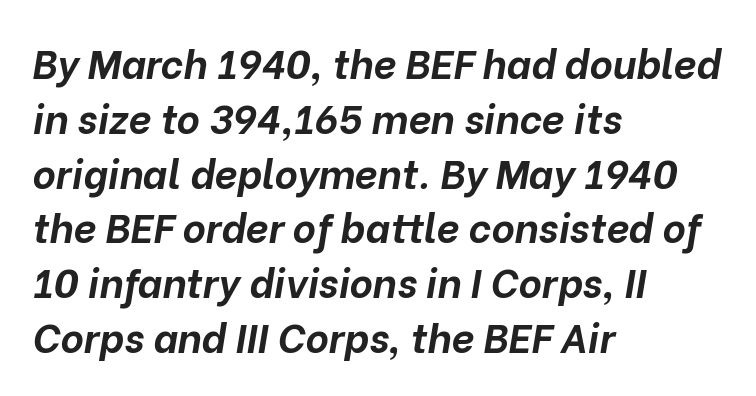
These lines are set flush left with a ragged right edge. Students, note that the glyphs here touch the page at normal intervals. The foot of each line stays bare and open. The rendering uses natural spacing where letterforms have individual widths.
